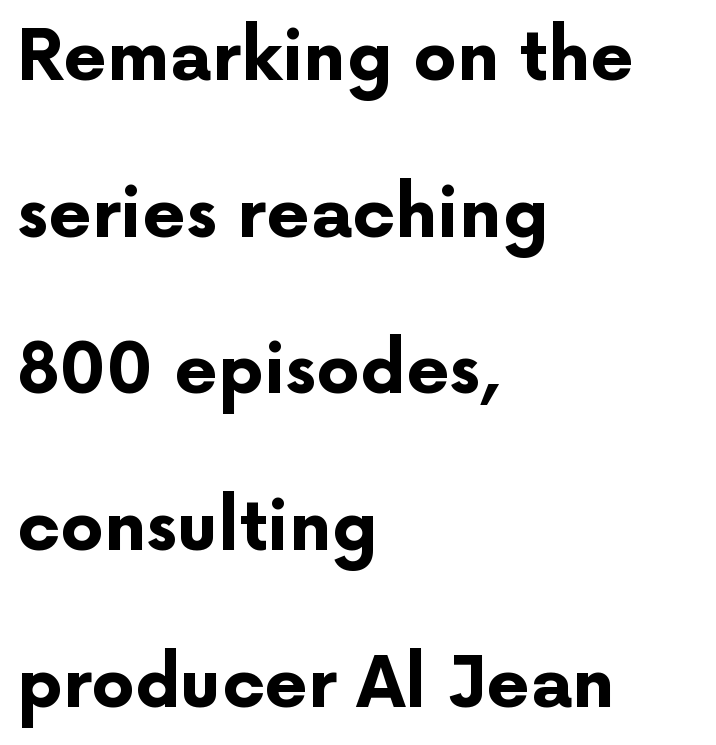
{"serif": "no", "italic": "no", "bold": "yes", "weight": "bold", "width": "normal", "stroke_contrast": "low", "x_height": "medium", "monospaced": "no", "underline": "no", "align": "left", "line_spacing": "loose", "line_spacing_ratio": 2.27, "letter_spacing": "normal", "letter_spacing_em": 0.0, "glyph_px": 69}
